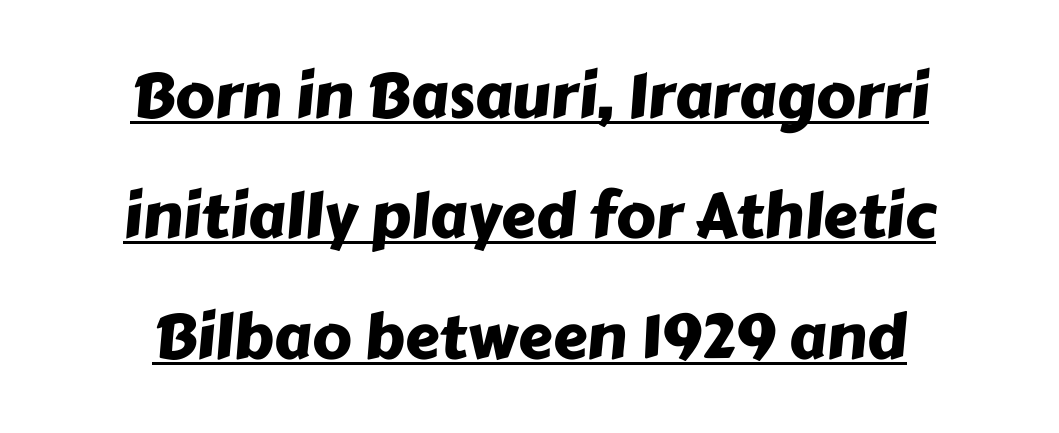
Each word holds together tightly as a unit, with standard inter-letter gaps. Does the leading feel generous? Absolutely, it's lavish. Underlined type. Do the characters align in a grid? No, the font is proportional. Observe the absence of serifs on each vertical stroke in this sample.
